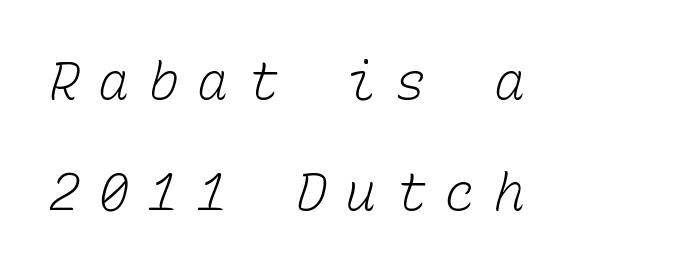
Q: Is the text bold? A: No.
Q: Is the text underlined? A: No.
Q: How is the paragraph aligned? A: Left-aligned.
Q: Is the spacing between letters normal or unusually wide? A: Unusually wide.
Q: Is the spacing between lines tight, normal or loose? A: Loose.
Q: Width (condensed, normal, or wide)? A: Normal.
Q: Stroke contrast? A: Low.
Q: x-height? A: Medium.
Q: Monospaced? A: Yes.
